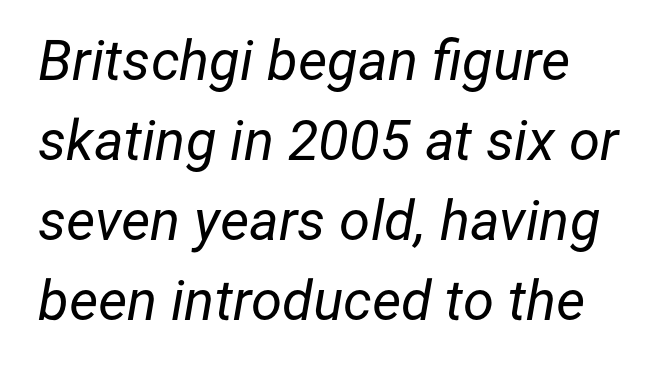
{"italic": "yes", "lean": "right", "slant_degrees": 12, "bold": "no", "weight": "regular", "width": "normal", "stroke_contrast": "low", "x_height": "medium", "monospaced": "no", "underline": "no", "line_spacing": "normal", "line_spacing_ratio": 1.43, "letter_spacing": "normal", "letter_spacing_em": 0.0, "glyph_px": 56}
